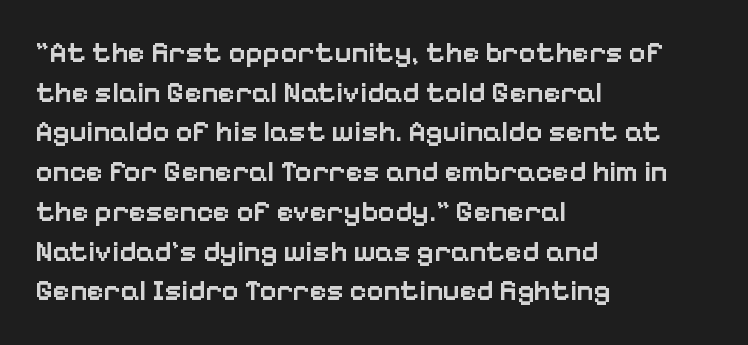
{"serif": "no", "italic": "no", "bold": "semi", "weight": "semibold", "width": "normal", "stroke_contrast": "low", "x_height": "medium", "monospaced": "no", "underline": "no", "align": "left", "line_spacing": "normal", "line_spacing_ratio": 1.37, "letter_spacing": "normal", "letter_spacing_em": 0.0, "glyph_px": 29}
